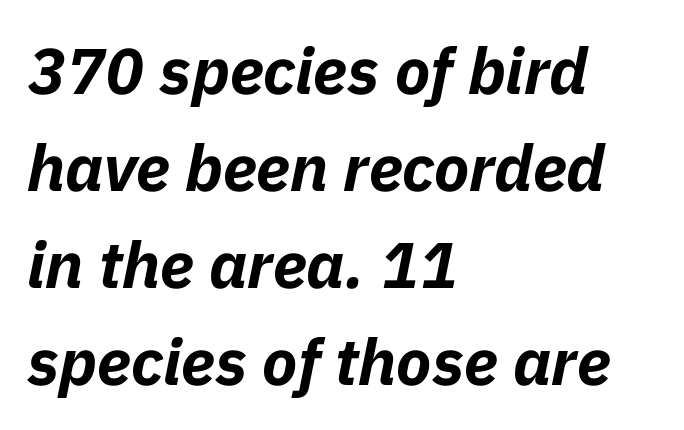
The image shows 65 px bold type, italic (leaning right); set left-aligned, normal line spacing (1.49x), normal letter spacing, not underlined; low stroke contrast and a medium x-height.
